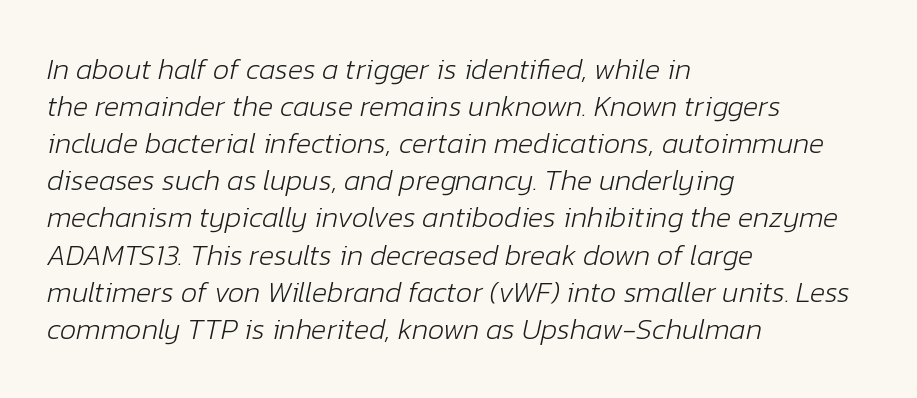
Q: Is the text bold? A: No.
Q: Is the text italic (slanted)? A: Yes, it leans right by about 12 degrees.
Q: Is the text underlined? A: No.
Q: How is the paragraph aligned? A: Left-aligned.
Q: Is the spacing between letters normal or unusually wide? A: Normal.
Q: Is the spacing between lines tight, normal or loose? A: Normal.
Q: Width (condensed, normal, or wide)? A: Normal.
Q: Stroke contrast? A: Low.
Q: x-height? A: Medium.
Q: Monospaced? A: No.
